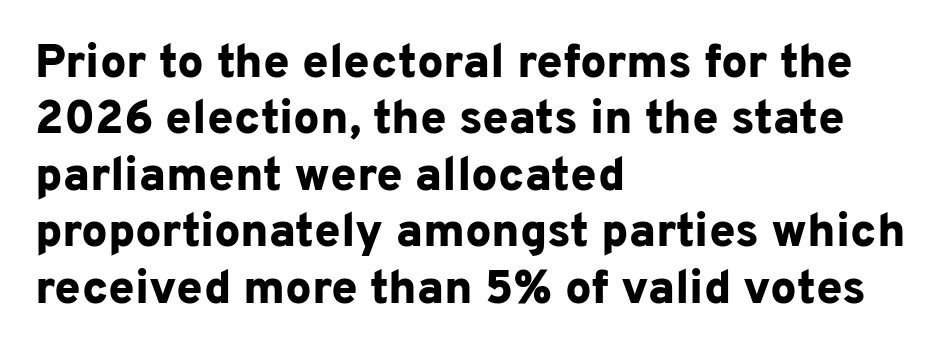
Think of a printed novel: that variable character pitch is what you see here. Characters follow at the spacing the type designer built in. Underline: absent. Weight: bold.
